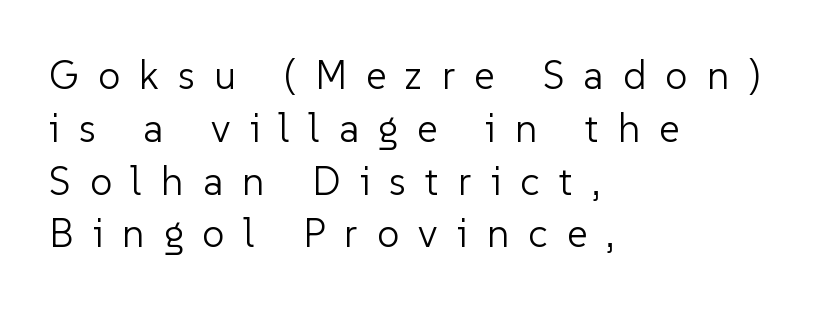
{"serif": "no", "italic": "no", "bold": "no", "weight": "light", "width": "normal", "stroke_contrast": "low", "x_height": "medium", "monospaced": "no", "underline": "no", "align": "left", "line_spacing": "normal", "line_spacing_ratio": 1.32, "letter_spacing": "wide", "letter_spacing_em": 0.48, "glyph_px": 40}
